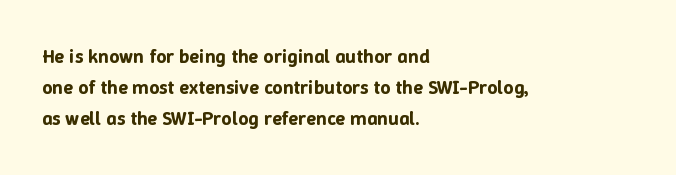
The image shows 20 px text type, upright; set left-aligned, normal line spacing (1.56x), normal letter spacing, not underlined.
